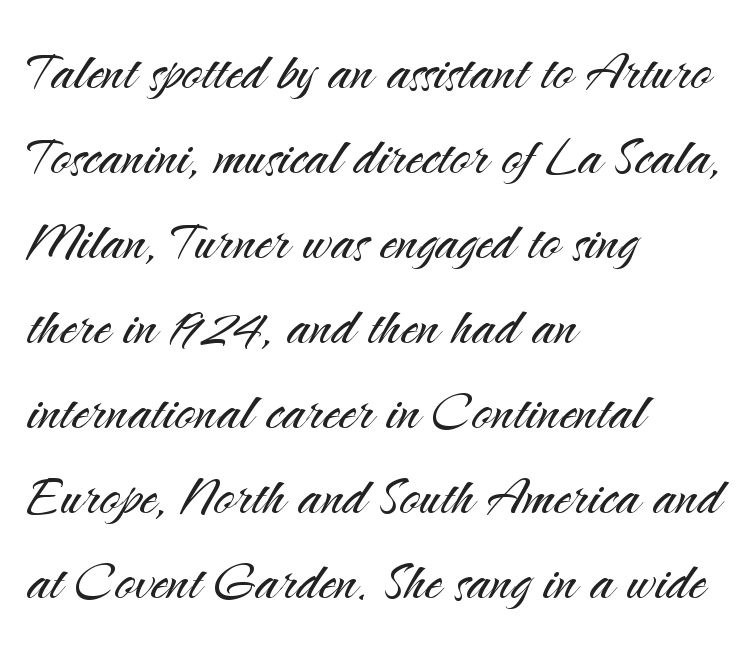
The rendering uses natural spacing where letterforms have individual widths. Stems here are at most as thick as an everyday book face. Just letters on the line, the space beneath them empty. Each letter's strokes conclude bluntly, with no projecting serifs. What's the leading like? Ordinary, nothing unusual.
